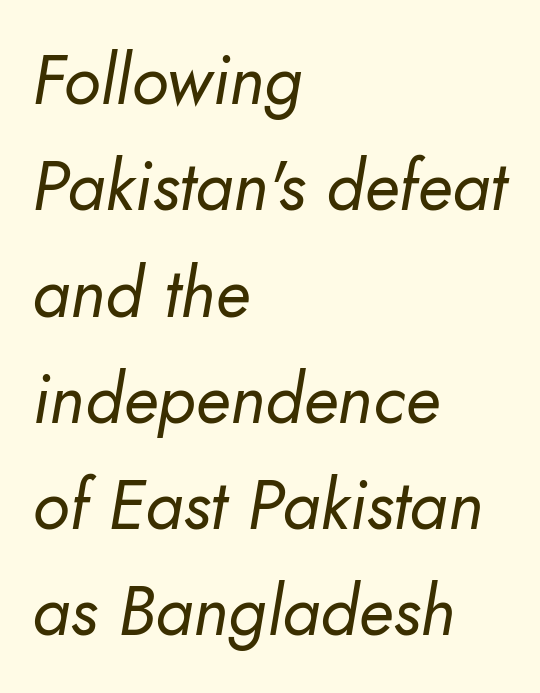
The image shows 69 px regular-weight type, italic (leaning right); set left-aligned, normal line spacing (1.54x), normal letter spacing, not underlined; low stroke contrast and a small x-height.
